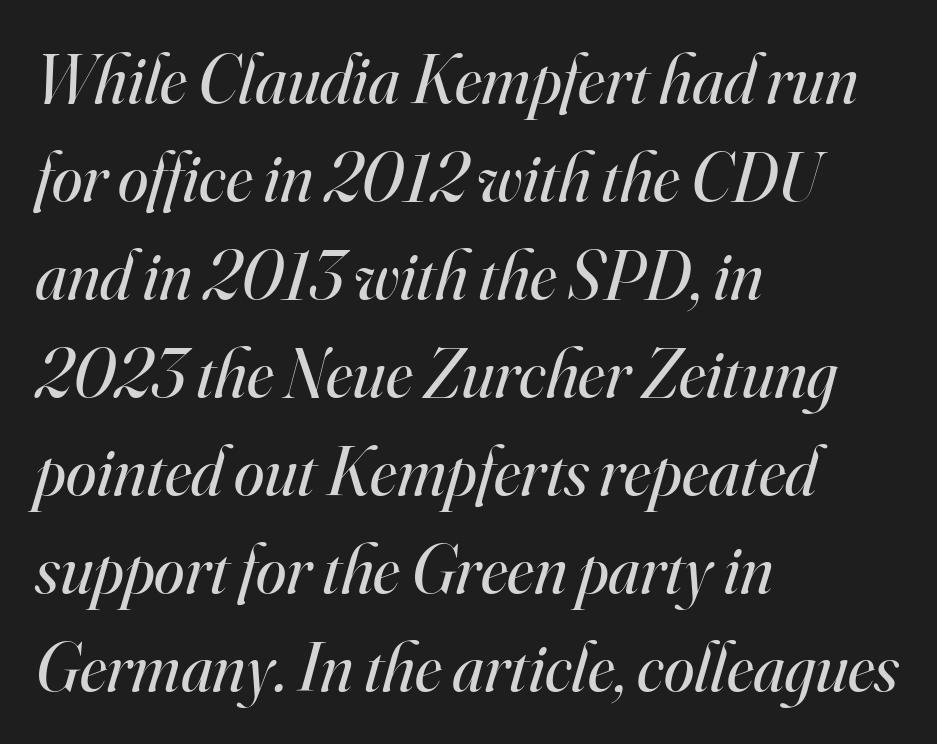
Regarding leading, the lines here are spaced in the standard way. Stems here are at most as thick as an everyday book face. The glyphs are unaccompanied by any horizontal stroke below them. Horizontally, the lines are justified to the leading edge only. This is oblique type, the kind used for emphasis or titles. These lines are rendered in a variable-pitch font.
